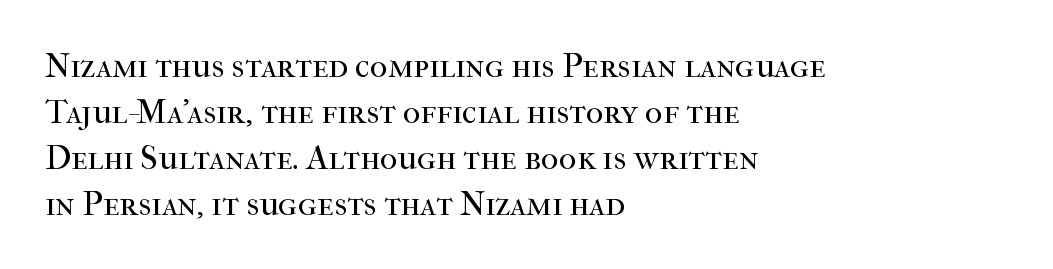
Q: Is the text bold? A: No.
Q: Is the text italic (slanted)? A: No, it is upright.
Q: Is the typeface a serif or a sans-serif typeface? A: Serif.
Q: Is the text underlined? A: No.
Q: How is the paragraph aligned? A: Left-aligned.
Q: Is the spacing between letters normal or unusually wide? A: Normal.
Q: Is the spacing between lines tight, normal or loose? A: Normal.
Q: Width (condensed, normal, or wide)? A: Normal.
Q: Stroke contrast? A: High.
Q: x-height? A: Medium.
Q: Monospaced? A: No.
